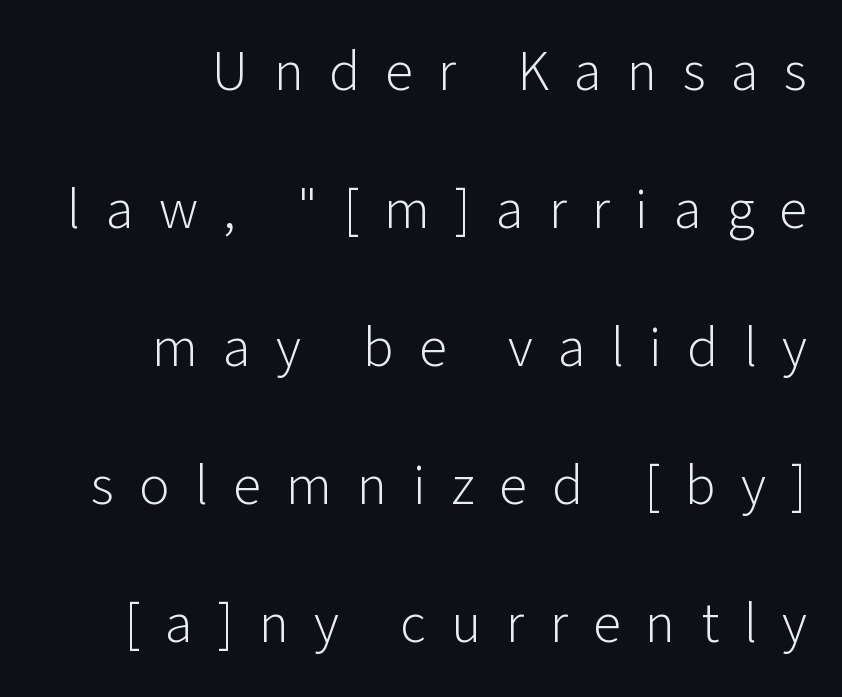
{"serif": "no", "italic": "no", "bold": "no", "weight": "light", "width": "normal", "stroke_contrast": "low", "x_height": "medium", "monospaced": "no", "underline": "no", "align": "right", "line_spacing": "loose", "line_spacing_ratio": 2.42, "letter_spacing": "wide", "letter_spacing_em": 0.44, "glyph_px": 57}
